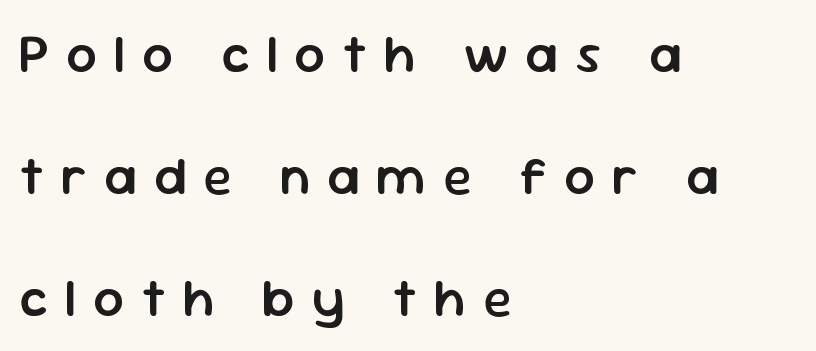
This sample is left-justified, so line endings fall wherever the words run out. Rows of type keep a wide berth in the vertical direction. Notice how the stems are strictly vertical — no italics here. Moderately thickened strokes mark this as semibold type.
